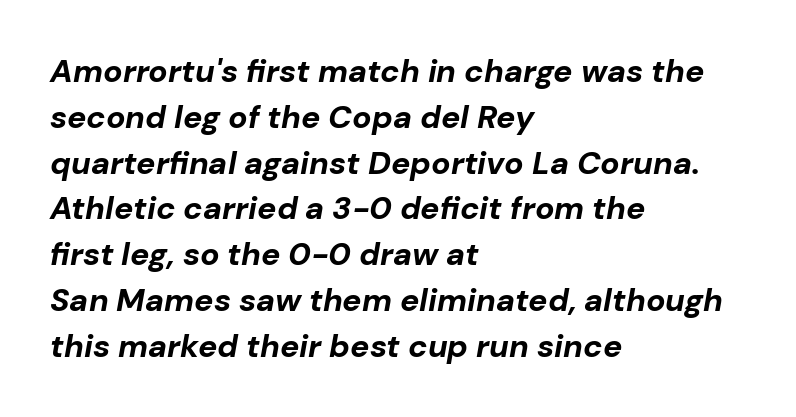
{"italic": "yes", "lean": "right", "slant_degrees": 10, "bold": "yes", "weight": "bold", "width": "normal", "stroke_contrast": "low", "x_height": "medium", "monospaced": "no", "underline": "no", "align": "left", "line_spacing": "normal", "line_spacing_ratio": 1.43, "letter_spacing": "normal", "letter_spacing_em": 0.0, "glyph_px": 32}
